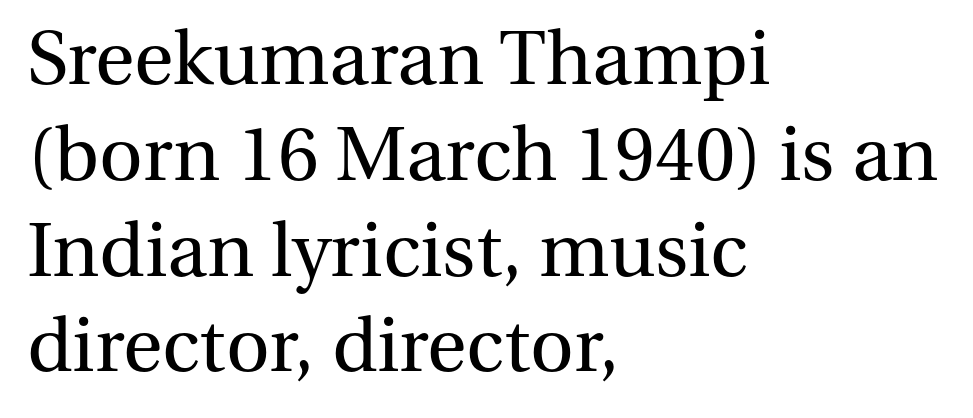
The image shows 76 px regular-weight serif type, upright; set left-aligned, normal line spacing (1.26x), normal letter spacing, not underlined; medium stroke contrast and a medium x-height.
